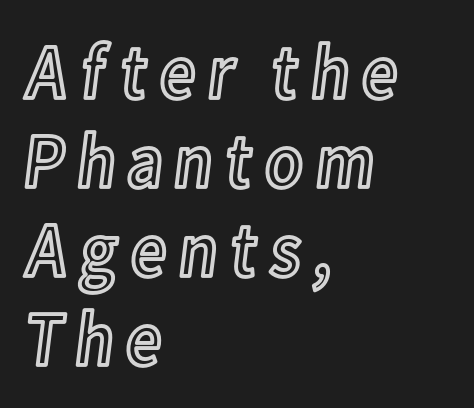
{"width": "condensed", "x_height": "medium", "monospaced": "no", "underline": "no", "align": "left", "line_spacing": "tight", "line_spacing_ratio": 1.14, "glyph_px": 78}
